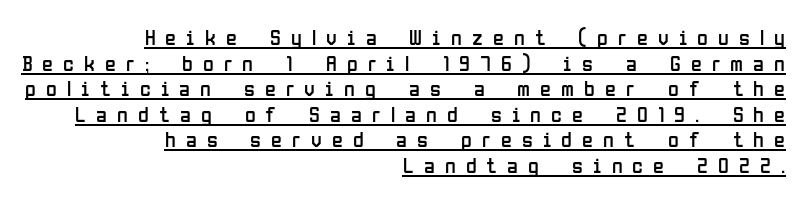
The image shows 22 px text type, upright; set right-aligned, line spacing 1.16x, unusually wide letter spacing (+0.46 em), underlined.
